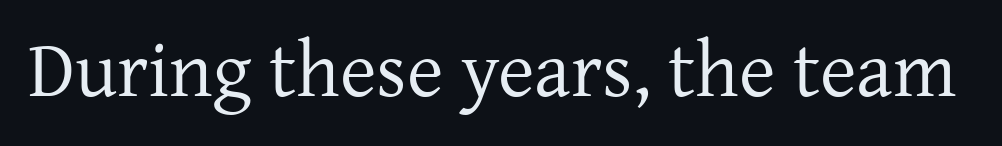
Stroke terminals: seriffed. Varying glyph widths throughout — classic text-font behaviour. Letters have the restrained weight of plain body copy at most. Every character sits straight up, as roman type does. Honestly, the letter spacing is just normal — you wouldn't notice it. Unmarked baselines from the first word to the last.
